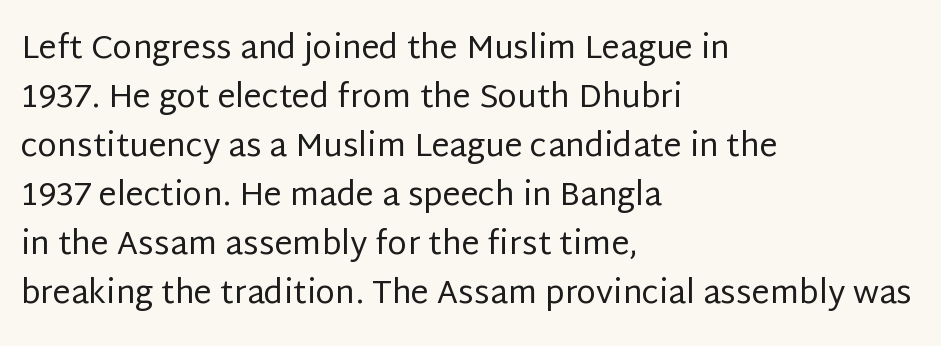
A student would call this left alignment; a typographer would say flush left, rag right. Weight: not bold — regular or lighter. Anything drawn beneath the words? Only blank space. Is this a fixed-width face? No — the glyphs have proportional, varying widths.
